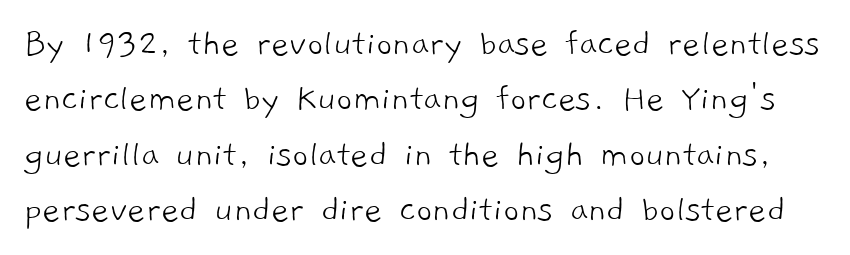
Q: Is the text bold? A: No.
Q: Is the typeface a serif or a sans-serif typeface? A: Sans-serif.
Q: Is the text underlined? A: No.
Q: Is the spacing between letters normal or unusually wide? A: Normal.
Q: Is the spacing between lines tight, normal or loose? A: Normal.
Q: Width (condensed, normal, or wide)? A: Normal.
Q: Stroke contrast? A: Low.
Q: x-height? A: Medium.
Q: Monospaced? A: No.
